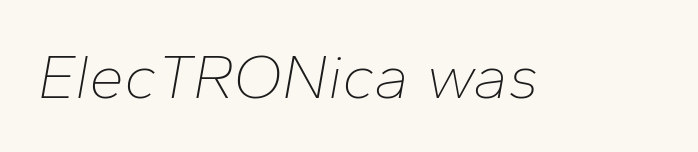
Only glyphs here, with clear space below each row. Observe the ordinary spacing: letters are neighbours, not strangers. Is the type heavy? It reads as light-to-regular instead. Is the type slanted? Yes — the strokes lean at a clear angle. A typesetter would call this proportional, since set widths differ per character.
